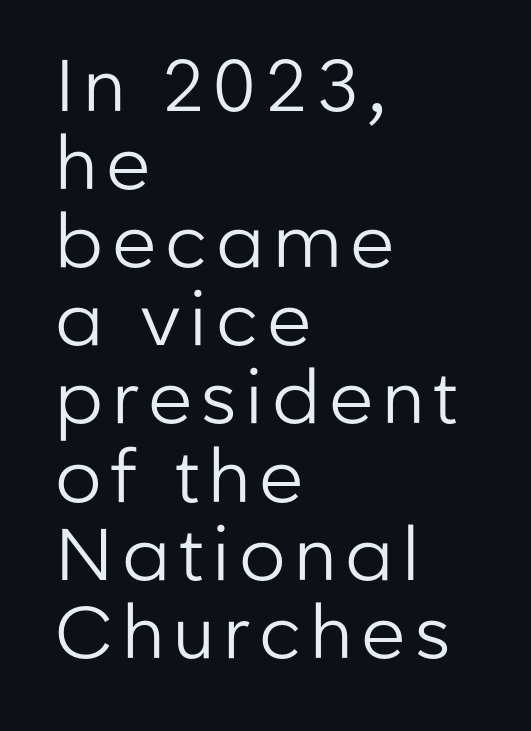
{"serif": "no", "italic": "no", "bold": "no", "weight": "regular", "width": "normal", "stroke_contrast": "low", "x_height": "medium", "monospaced": "no", "underline": "no", "align": "left", "line_spacing": "tight", "line_spacing_ratio": 1.07, "glyph_px": 73}
